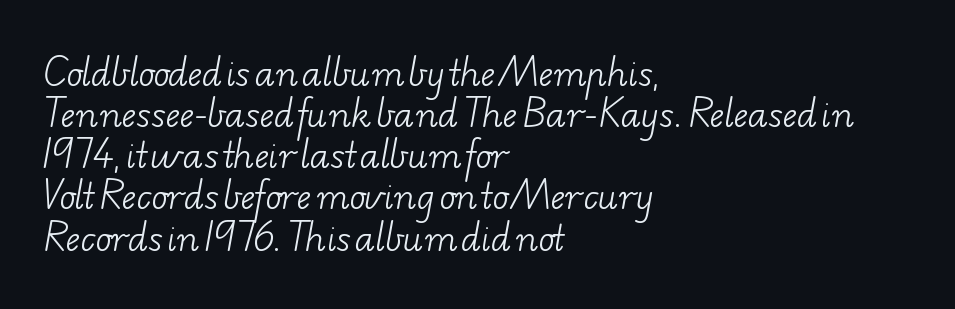
Q: Is the text bold? A: No.
Q: Is the typeface a serif or a sans-serif typeface? A: Serif.
Q: Is the text underlined? A: No.
Q: How is the paragraph aligned? A: Left-aligned.
Q: Is the spacing between letters normal or unusually wide? A: Normal.
Q: Width (condensed, normal, or wide)? A: Wide.
Q: Stroke contrast? A: Low.
Q: x-height? A: Small.
Q: Monospaced? A: No.
